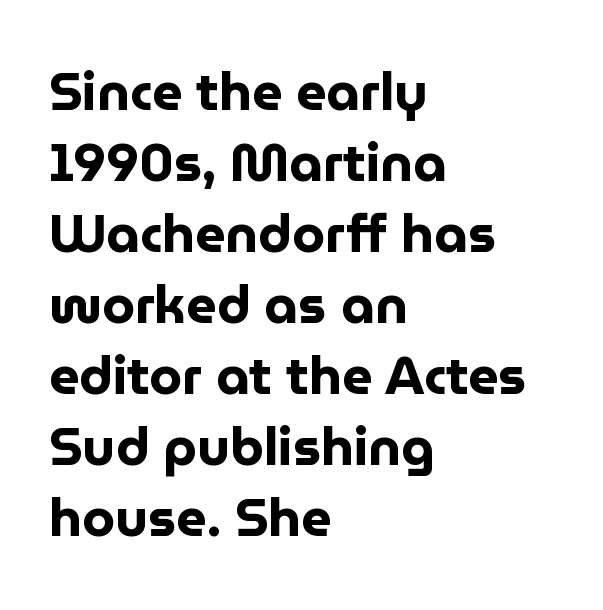
The image shows 53 px bold sans-serif type, upright; set left-aligned, normal line spacing (1.34x), normal letter spacing, not underlined; low stroke contrast and a medium x-height.
